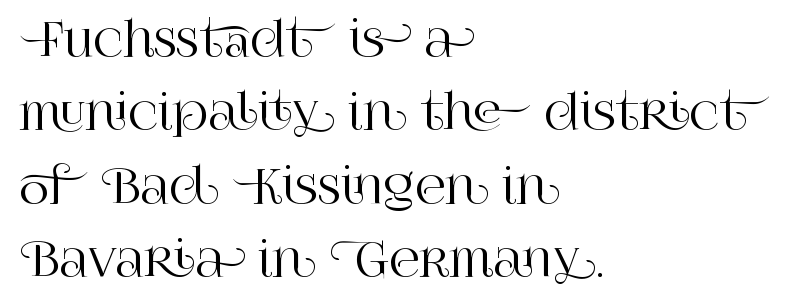
Q: Is the text italic (slanted)? A: No, it is upright.
Q: Is the typeface a serif or a sans-serif typeface? A: Serif.
Q: Is the text underlined? A: No.
Q: How is the paragraph aligned? A: Left-aligned.
Q: Is the spacing between letters normal or unusually wide? A: Normal.
Q: Is the spacing between lines tight, normal or loose? A: Normal.
Q: Width (condensed, normal, or wide)? A: Normal.
Q: Stroke contrast? A: High.
Q: x-height? A: Large.
Q: Monospaced? A: No.
